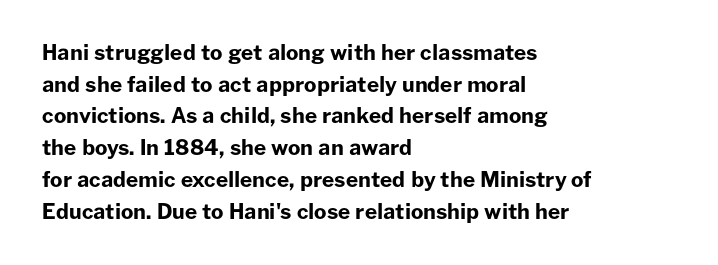
This is roman type, the default non-slanted kind. Observe the ordinary spacing: letters are neighbours, not strangers. The space between consecutive lines is moderate. Leftover space on each line is placed entirely after the last word. The string is rendered with underlining switched off. What weight is shown? A full bold with thick strokes.
